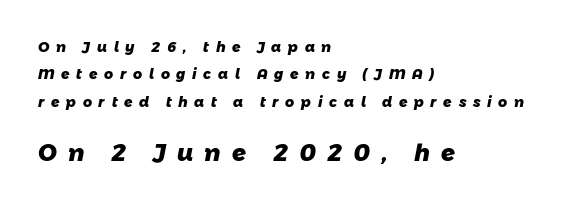
The image shows 23 px bold type; set left-aligned, loose line spacing (1.95x), unusually wide letter spacing (+0.48 em), not underlined; the second (bottom) block is 1.64x larger.
